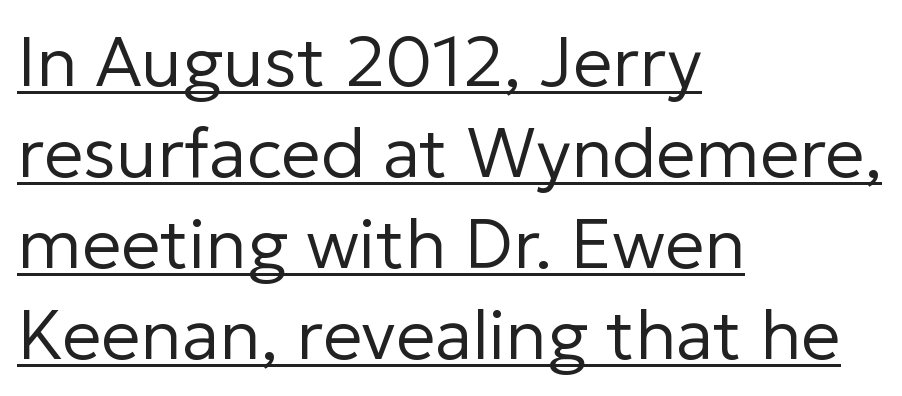
The image shows 70 px regular-weight sans-serif type, upright; set left-aligned, normal line spacing (1.3x), normal letter spacing, underlined; low stroke contrast and a medium x-height.
